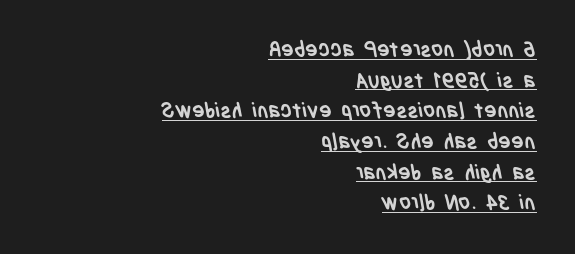
This sample keeps an unexceptional amount of space between lines. This rendering uses right alignment, leaving the left contour irregular. This sample carries an underscore along the baseline area. Characters follow at the spacing the type designer built in. Each glyph is drawn with heavy, bold strokes.
